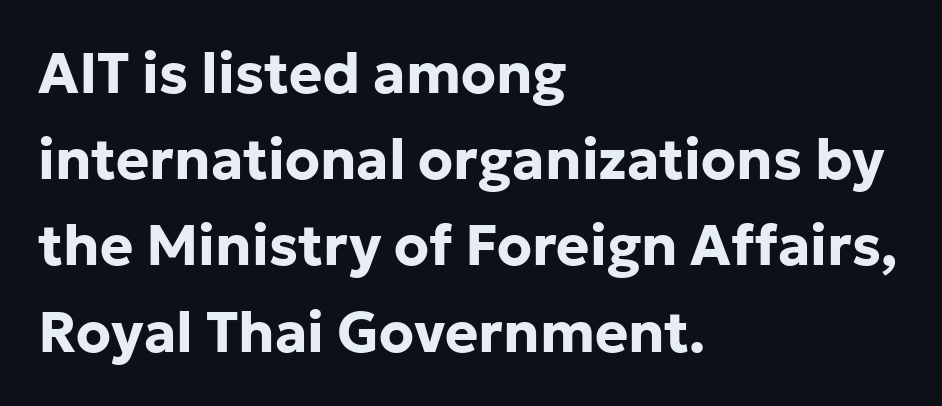
Q: Is the text bold? A: Yes.
Q: Is the text italic (slanted)? A: No, it is upright.
Q: Is the typeface a serif or a sans-serif typeface? A: Sans-serif.
Q: Is the text underlined? A: No.
Q: How is the paragraph aligned? A: Left-aligned.
Q: Is the spacing between letters normal or unusually wide? A: Normal.
Q: Is the spacing between lines tight, normal or loose? A: Normal.
Q: Width (condensed, normal, or wide)? A: Normal.
Q: Stroke contrast? A: Low.
Q: x-height? A: Medium.
Q: Monospaced? A: No.
